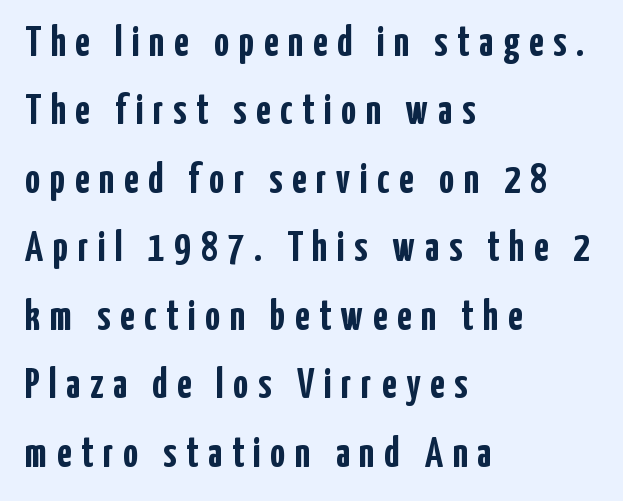
{"serif": "no", "italic": "no", "bold": "yes", "weight": "semibold", "width": "condensed", "stroke_contrast": "low", "x_height": "medium", "monospaced": "no", "underline": "no", "align": "left", "line_spacing": "normal", "line_spacing_ratio": 1.63, "letter_spacing": "wide", "letter_spacing_em": 0.23, "glyph_px": 42}
